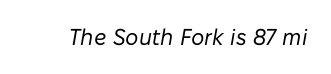
This reads as an unemphasized weight, regular at the heaviest. Unmarked baselines from the first word to the last. Compared with typical body copy, the letter spacing here is the same. Characters are canted at an angle relative to the baseline's perpendicular.
